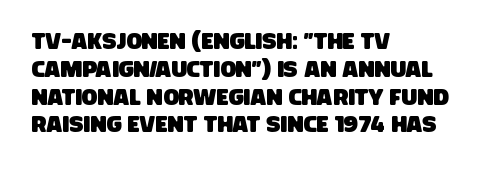
{"underline": "no", "align": "left", "line_spacing_ratio": 1.21, "letter_spacing": "normal", "letter_spacing_em": 0.0, "glyph_px": 23}
